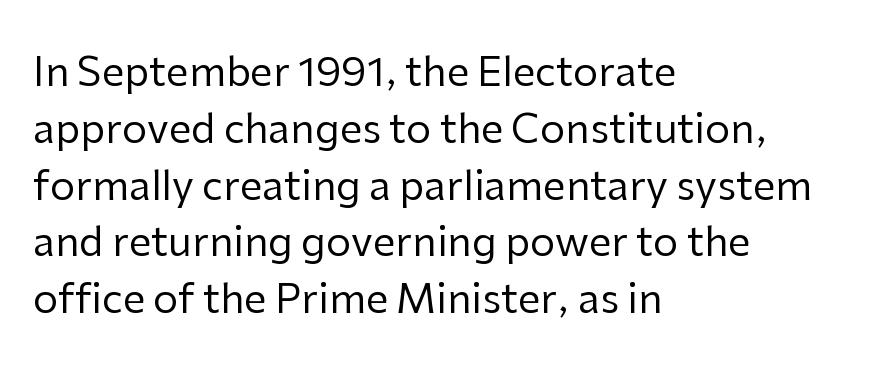
Q: Is the text bold? A: No.
Q: Is the text italic (slanted)? A: No, it is upright.
Q: Is the typeface a serif or a sans-serif typeface? A: Sans-serif.
Q: Is the text underlined? A: No.
Q: How is the paragraph aligned? A: Left-aligned.
Q: Is the spacing between letters normal or unusually wide? A: Normal.
Q: Is the spacing between lines tight, normal or loose? A: Normal.
Q: Width (condensed, normal, or wide)? A: Normal.
Q: Stroke contrast? A: Low.
Q: x-height? A: Medium.
Q: Monospaced? A: No.
